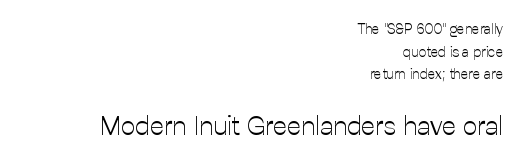
Descenders hang freely into open space. Horizontally, the lines are justified to the trailing edge only. Typesetter's note — lower block bumped up in size, upper block left smaller. In terms of posture, this sample is upright.
